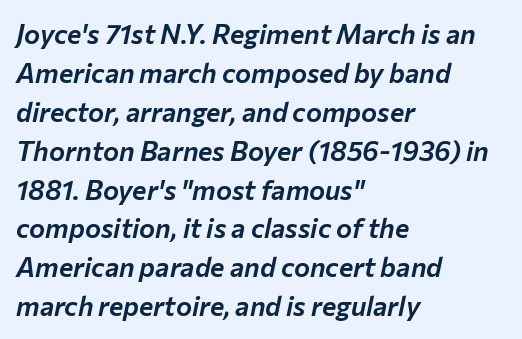
The image shows 27 px text type, italic (leaning right); set left-aligned, normal line spacing (1.44x), normal letter spacing, not underlined.
